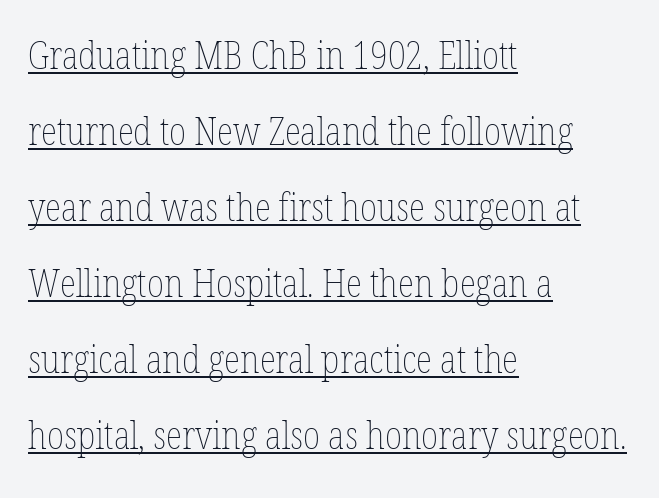
No italicization has been applied; the sample stays upright. This reads as an unemphasized weight, regular at the heaviest. Students, observe: this is what heavily led, spacious text looks like. The rendering uses natural spacing where letterforms have individual widths. A continuous stroke trails under the words, as in a hyperlink.
